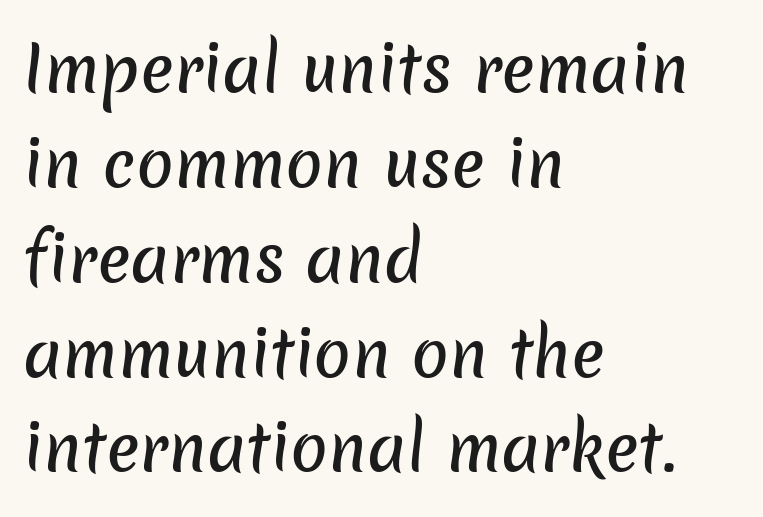
Q: Is the typeface a serif or a sans-serif typeface? A: Sans-serif.
Q: Is the text underlined? A: No.
Q: How is the paragraph aligned? A: Left-aligned.
Q: Is the spacing between letters normal or unusually wide? A: Normal.
Q: Is the spacing between lines tight, normal or loose? A: Normal.
Q: Width (condensed, normal, or wide)? A: Normal.
Q: Stroke contrast? A: Low.
Q: x-height? A: Medium.
Q: Monospaced? A: No.
